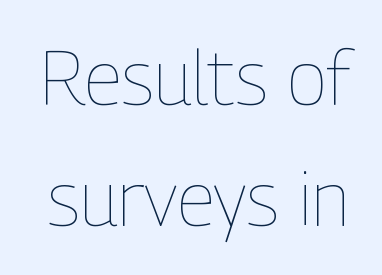
{"italic": "no", "bold": "no", "weight": "thin", "width": "condensed", "stroke_contrast": "low", "x_height": "medium", "monospaced": "no", "underline": "no", "line_spacing": "normal", "line_spacing_ratio": 1.61, "letter_spacing": "normal", "letter_spacing_em": 0.0, "glyph_px": 75}
